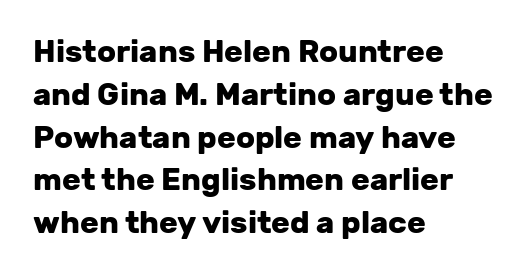
Designer's note — italics off, roman on. Here the designer chose a conventional face with non-uniform glyph widths. Stroke thickness is high; the sample reads as a true bold. Every row of glyphs begins at an identical x-position on the left. The specimen omits any rule beneath the text block's lines.
